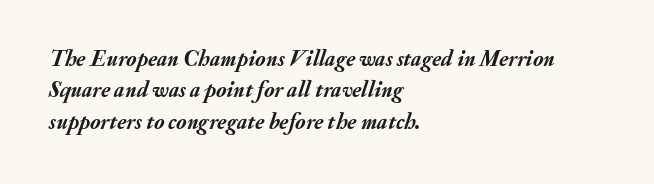
Q: Is the text bold? A: Yes.
Q: Is the text italic (slanted)? A: Yes, it leans right by about 20 degrees.
Q: Is the text underlined? A: No.
Q: How is the paragraph aligned? A: Left-aligned.
Q: Is the spacing between letters normal or unusually wide? A: Normal.
Q: Is the spacing between lines tight, normal or loose? A: Normal.
